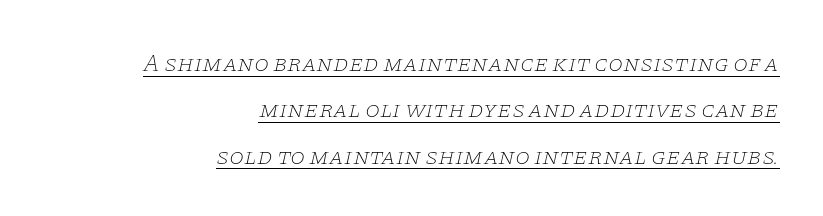
Q: Is the text bold? A: No.
Q: Is the text italic (slanted)? A: Yes, it leans right by about 11 degrees.
Q: Is the text underlined? A: Yes.
Q: How is the paragraph aligned? A: Right-aligned.
Q: Is the spacing between letters normal or unusually wide? A: Normal.
Q: Is the spacing between lines tight, normal or loose? A: Loose.
